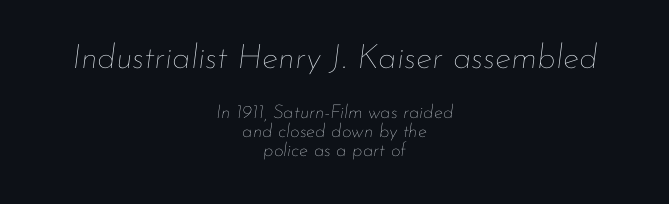
Q: Is the text bold? A: No.
Q: Is the text italic (slanted)? A: Yes, it leans right by about 7 degrees.
Q: Is the text underlined? A: No.
Q: How is the paragraph aligned? A: Centered.
Q: Is the spacing between letters normal or unusually wide? A: Normal.
Q: Is the spacing between lines tight, normal or loose? A: Tight.
Q: Which block of text is set in a larger size, the first (top) or the second (bottom)? A: The first (top) one.
Q: Width (condensed, normal, or wide)? A: Normal.
Q: Stroke contrast? A: Low.
Q: x-height? A: Small.
Q: Monospaced? A: No.
